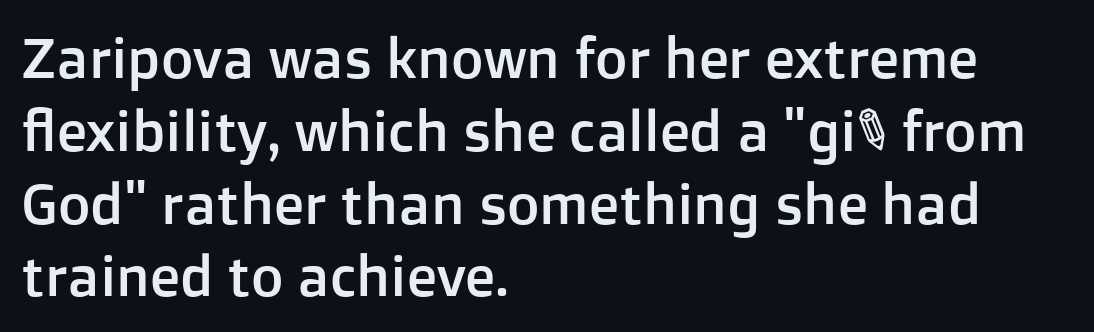
{"serif": "no", "italic": "no", "width": "normal", "stroke_contrast": "low", "x_height": "medium", "monospaced": "no", "underline": "no", "align": "left", "line_spacing": "normal", "line_spacing_ratio": 1.3, "letter_spacing": "normal", "letter_spacing_em": 0.0, "glyph_px": 56}
